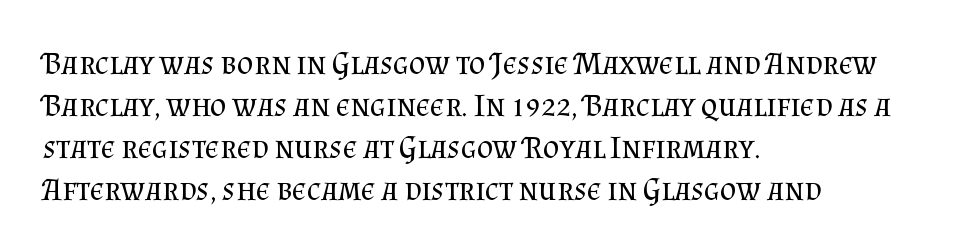
Q: Is the text bold? A: No.
Q: Is the text italic (slanted)? A: No, it is upright.
Q: Is the typeface a serif or a sans-serif typeface? A: Serif.
Q: Is the text underlined? A: No.
Q: How is the paragraph aligned? A: Left-aligned.
Q: Is the spacing between letters normal or unusually wide? A: Normal.
Q: Is the spacing between lines tight, normal or loose? A: Normal.
Q: Width (condensed, normal, or wide)? A: Normal.
Q: Stroke contrast? A: Medium.
Q: x-height? A: Small.
Q: Monospaced? A: No.
